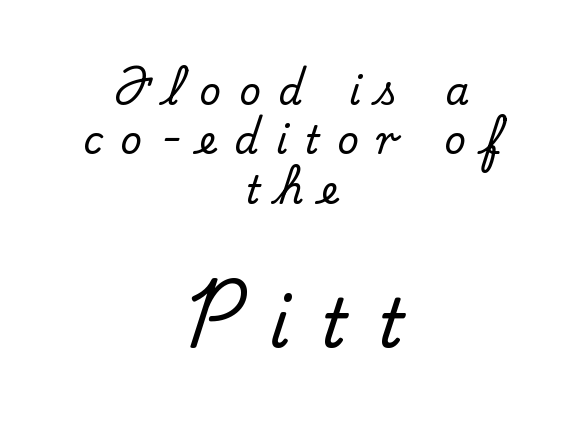
Q: Is the text italic (slanted)? A: Yes.
Q: Is the typeface a serif or a sans-serif typeface? A: Serif.
Q: Is the text underlined? A: No.
Q: How is the paragraph aligned? A: Centered.
Q: Is the spacing between letters normal or unusually wide? A: Unusually wide.
Q: Is the spacing between lines tight, normal or loose? A: Normal.
Q: Which block of text is set in a larger size, the first (top) or the second (bottom)? A: The second (bottom) one.
Q: Width (condensed, normal, or wide)? A: Normal.
Q: Stroke contrast? A: Medium.
Q: x-height? A: Small.
Q: Monospaced? A: No.
